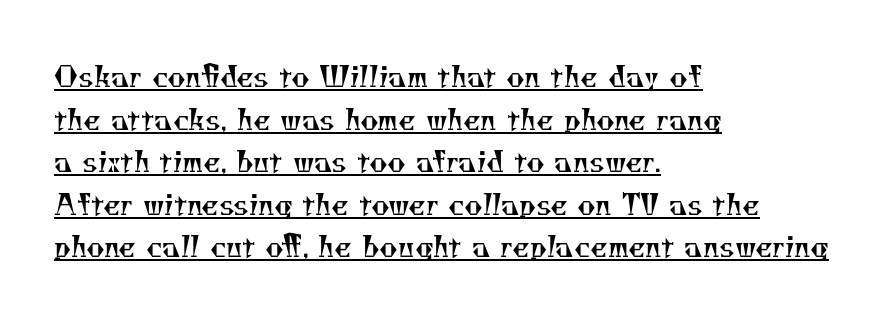
The image shows 28 px regular-weight serif type; set left-aligned, normal line spacing (1.52x), normal letter spacing, underlined; medium stroke contrast and a small x-height.
